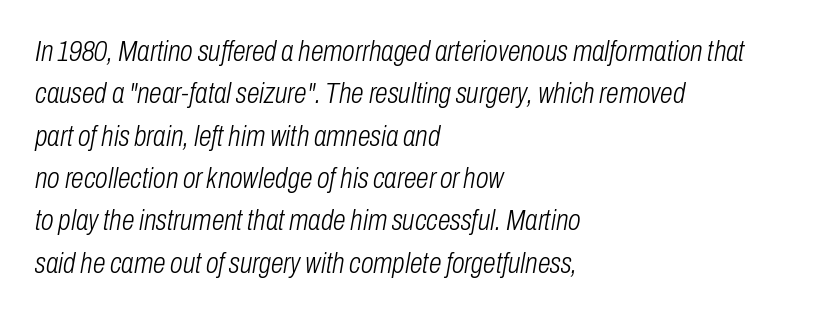
{"italic": "yes", "lean": "right", "slant_degrees": 10, "bold": "no", "weight": "light", "width": "condensed", "stroke_contrast": "low", "x_height": "medium", "monospaced": "no", "underline": "no", "align": "left", "line_spacing": "normal", "line_spacing_ratio": 1.46, "letter_spacing": "normal", "letter_spacing_em": 0.0, "glyph_px": 29}
